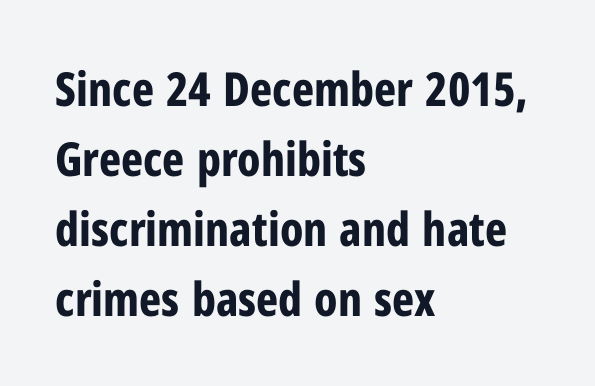
The image shows 47 px bold, condensed sans-serif type, upright; set left-aligned, normal line spacing (1.49x), normal letter spacing, not underlined; low stroke contrast and a medium x-height.
